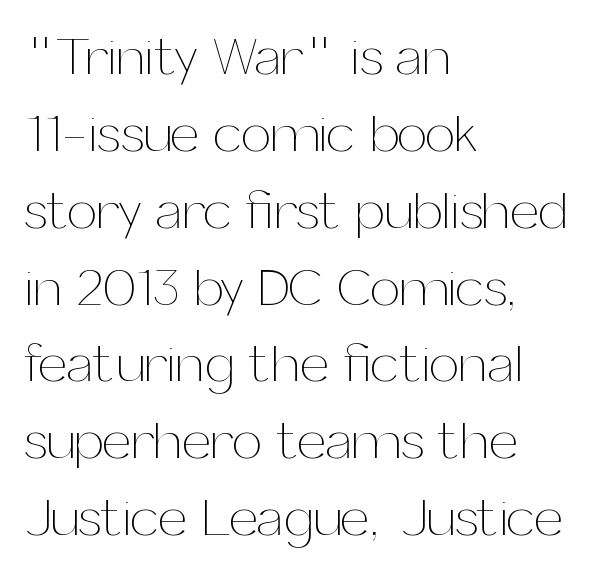
{"italic": "no", "bold": "no", "weight": "thin", "width": "normal", "stroke_contrast": "medium", "x_height": "medium", "monospaced": "no", "underline": "no", "align": "left", "line_spacing": "normal", "line_spacing_ratio": 1.45, "letter_spacing": "normal", "letter_spacing_em": 0.0, "glyph_px": 53}
